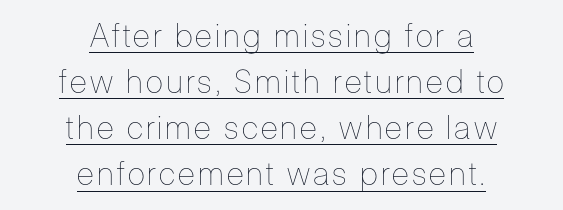
The image shows 32 px thin, condensed type, upright; set centered, normal line spacing (1.44x), underlined; low stroke contrast and a medium x-height.
